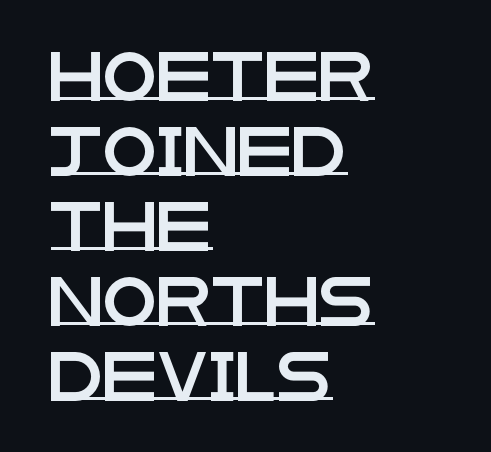
What's the leading like? Ordinary, nothing unusual. Observe the absence of serifs on each vertical stroke in this sample. A roman cut, with each character standing at attention. Is this a fixed-width face? No — the glyphs have proportional, varying widths. The line texture is even and compact thanks to regular tracking. The specimen includes a rule beneath the text block's lines.
